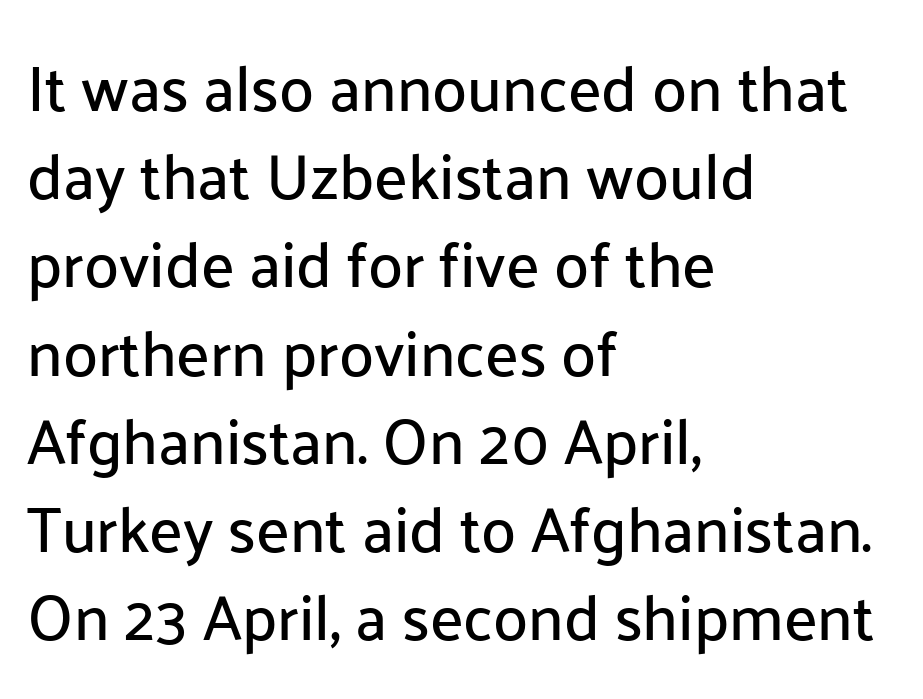
{"serif": "no", "italic": "no", "width": "normal", "stroke_contrast": "low", "x_height": "medium", "monospaced": "no", "underline": "no", "align": "left", "line_spacing": "normal", "line_spacing_ratio": 1.4, "letter_spacing": "normal", "letter_spacing_em": 0.0, "glyph_px": 63}
